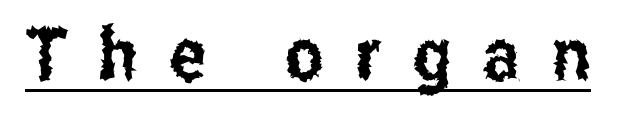
Q: Is the text italic (slanted)? A: No, it is upright.
Q: Is the typeface a serif or a sans-serif typeface? A: Sans-serif.
Q: Is the text underlined? A: Yes.
Q: Is the spacing between letters normal or unusually wide? A: Unusually wide.
Q: Width (condensed, normal, or wide)? A: Condensed.
Q: Stroke contrast? A: Low.
Q: x-height? A: Medium.
Q: Monospaced? A: No.
